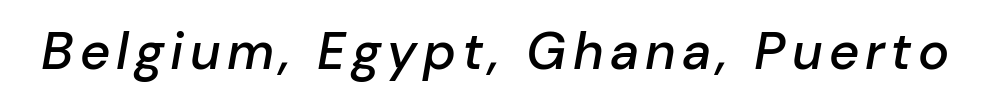
Q: Is the text bold? A: Semi-bold.
Q: Is the text italic (slanted)? A: Yes, it leans right by about 10 degrees.
Q: Is the text underlined? A: No.
Q: Width (condensed, normal, or wide)? A: Normal.
Q: Stroke contrast? A: Low.
Q: x-height? A: Medium.
Q: Monospaced? A: No.
